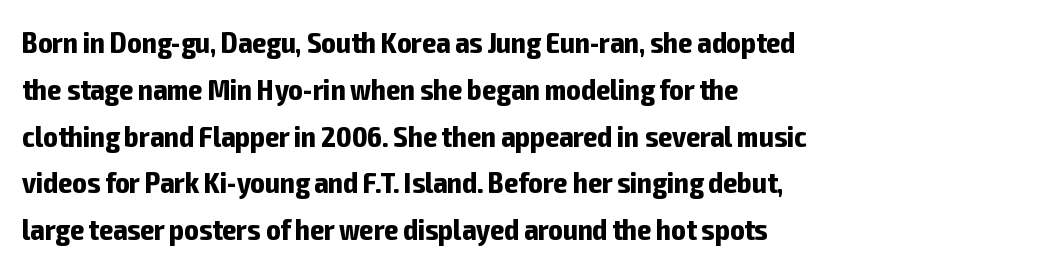
The image shows 30 px bold, condensed sans-serif type, upright; set left-aligned, normal line spacing (1.56x), normal letter spacing, not underlined; low stroke contrast and a medium x-height.
